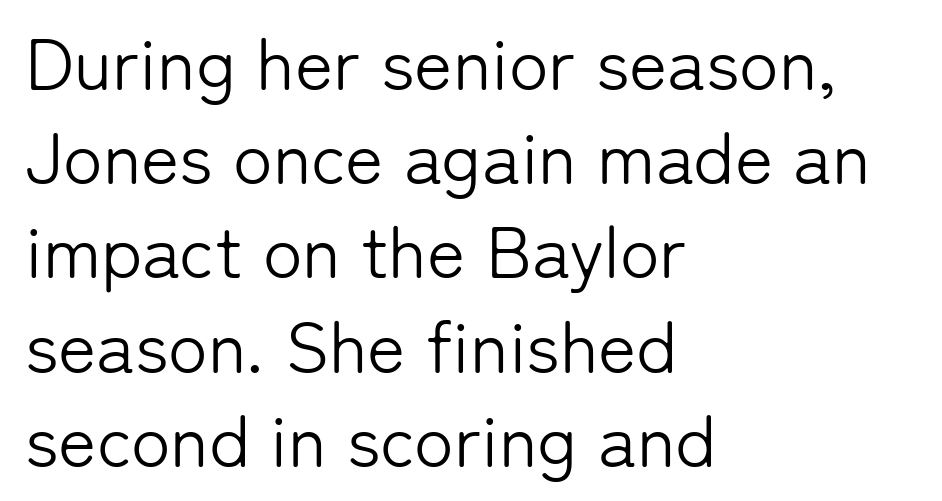
Does the type have serifs? No, each stem ends abruptly. Words float on clear page, feet unadorned. Each new line begins a customary step beneath the previous one. Each letter keeps its own natural width here, so spacing adapts to shape.
